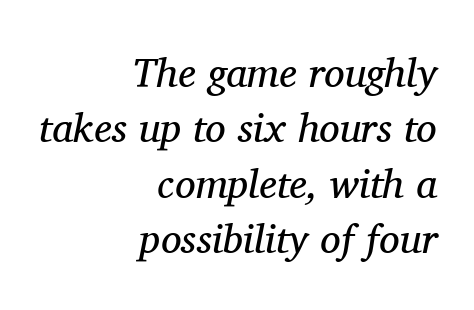
Q: Is the text bold? A: No.
Q: Is the text italic (slanted)? A: Yes, it leans right by about 11 degrees.
Q: Is the typeface a serif or a sans-serif typeface? A: Serif.
Q: Is the text underlined? A: No.
Q: How is the paragraph aligned? A: Right-aligned.
Q: Is the spacing between letters normal or unusually wide? A: Normal.
Q: Is the spacing between lines tight, normal or loose? A: Normal.
Q: Width (condensed, normal, or wide)? A: Normal.
Q: Stroke contrast? A: Medium.
Q: x-height? A: Medium.
Q: Monospaced? A: No.
